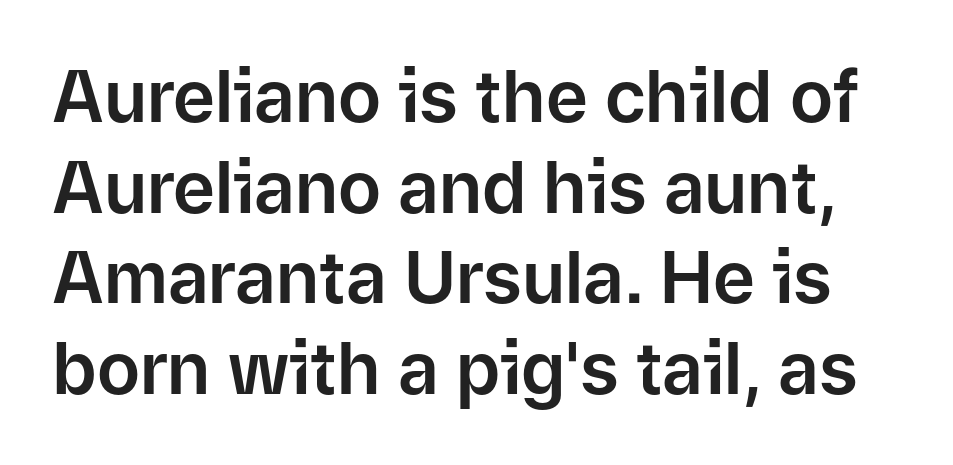
{"serif": "no", "italic": "no", "width": "normal", "stroke_contrast": "low", "x_height": "medium", "monospaced": "no", "underline": "no", "line_spacing": "normal", "line_spacing_ratio": 1.26, "letter_spacing": "normal", "letter_spacing_em": 0.0, "glyph_px": 72}
